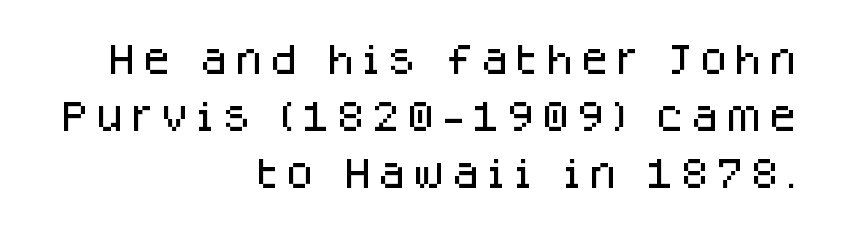
Q: Is the text italic (slanted)? A: No, it is upright.
Q: Is the typeface a serif or a sans-serif typeface? A: Sans-serif.
Q: Is the text underlined? A: No.
Q: How is the paragraph aligned? A: Right-aligned.
Q: Width (condensed, normal, or wide)? A: Normal.
Q: Stroke contrast? A: Low.
Q: x-height? A: Large.
Q: Monospaced? A: No.
